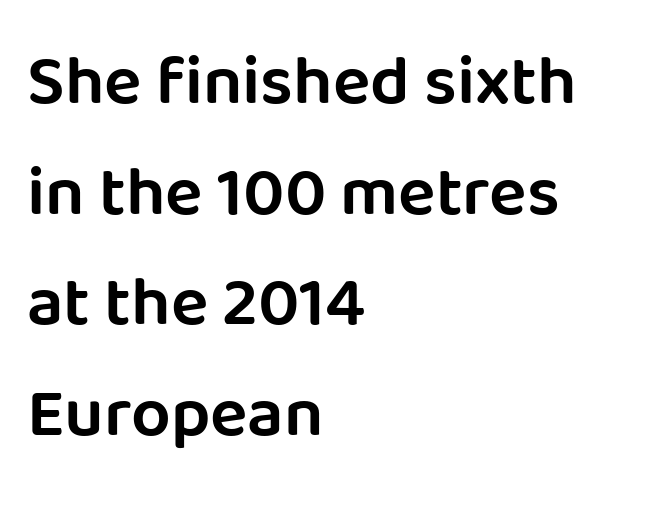
Q: Is the text bold? A: Semi-bold.
Q: Is the text italic (slanted)? A: No, it is upright.
Q: Is the typeface a serif or a sans-serif typeface? A: Sans-serif.
Q: Is the text underlined? A: No.
Q: How is the paragraph aligned? A: Left-aligned.
Q: Is the spacing between letters normal or unusually wide? A: Normal.
Q: Is the spacing between lines tight, normal or loose? A: Normal.
Q: Width (condensed, normal, or wide)? A: Normal.
Q: Stroke contrast? A: Low.
Q: x-height? A: Large.
Q: Monospaced? A: No.
